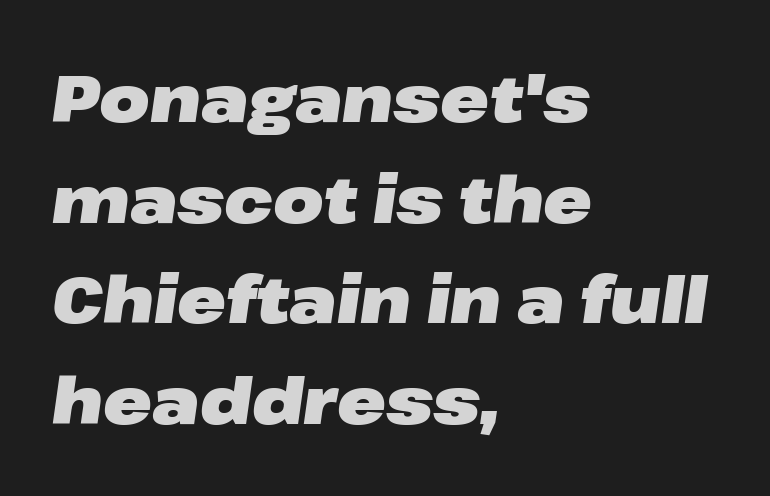
The rendering uses natural spacing where letterforms have individual widths. The passage shown is not underscored anywhere. Inter-character spacing is left at the font's built-in metrics. This is oblique type, the kind used for emphasis or titles. Regular leading.
